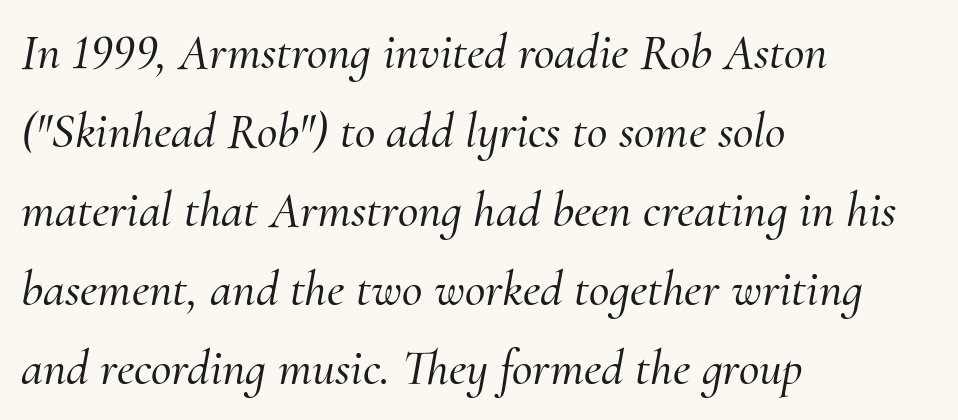
{"serif": "yes", "italic": "yes", "lean": "right", "slant_degrees": 10, "width": "normal", "stroke_contrast": "medium", "x_height": "small", "monospaced": "no", "underline": "no", "align": "left", "line_spacing": "normal", "line_spacing_ratio": 1.58, "letter_spacing": "normal", "letter_spacing_em": 0.0, "glyph_px": 50}
